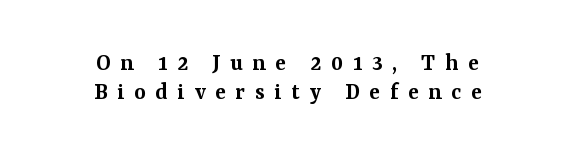
{"italic": "no", "bold": "semi", "underline": "no", "align": "center", "line_spacing_ratio": 1.18, "letter_spacing": "wide", "letter_spacing_em": 0.38, "glyph_px": 25}
